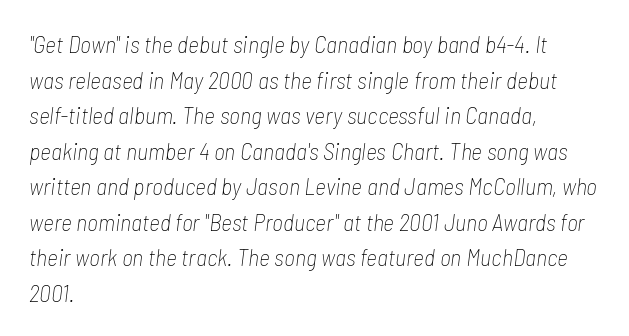
{"italic": "yes", "lean": "right", "slant_degrees": 7, "bold": "no", "underline": "no", "align": "left", "line_spacing": "normal", "line_spacing_ratio": 1.48, "letter_spacing": "normal", "letter_spacing_em": 0.0, "glyph_px": 24}
